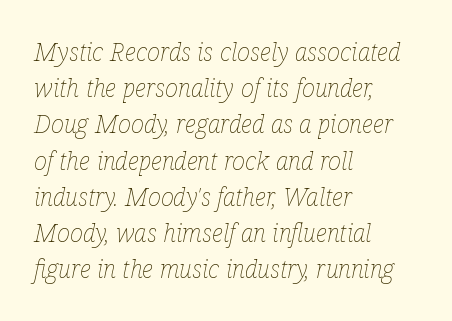
{"italic": "yes", "lean": "right", "slant_degrees": 12, "bold": "no", "underline": "no", "align": "left", "line_spacing": "normal", "line_spacing_ratio": 1.45, "letter_spacing": "normal", "letter_spacing_em": 0.0, "glyph_px": 25}
